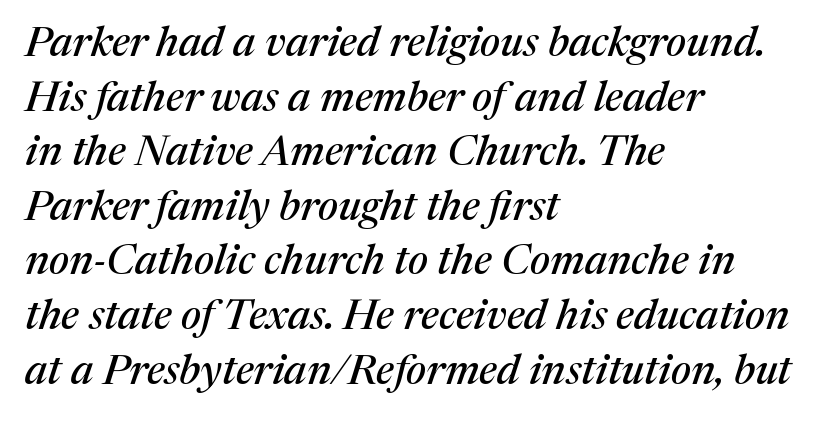
The image shows 42 px serif type, italic (leaning right); set left-aligned, normal line spacing (1.3x), normal letter spacing, not underlined; medium stroke contrast and a medium x-height.
